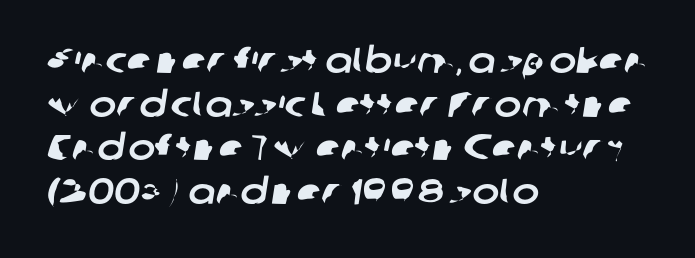
Q: Is the typeface a serif or a sans-serif typeface? A: Sans-serif.
Q: Is the text underlined? A: No.
Q: How is the paragraph aligned? A: Left-aligned.
Q: Is the spacing between letters normal or unusually wide? A: Normal.
Q: Width (condensed, normal, or wide)? A: Normal.
Q: Stroke contrast? A: Low.
Q: x-height? A: Medium.
Q: Monospaced? A: No.
